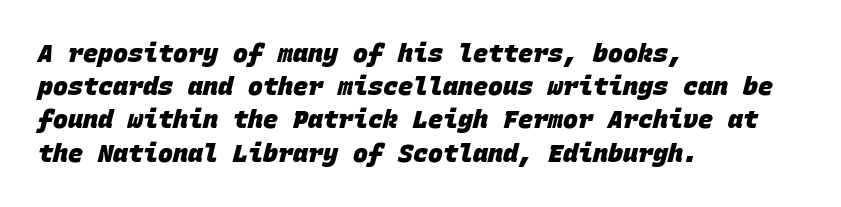
The image shows 25 px bold type; set left-aligned, normal line spacing (1.33x), normal letter spacing, not underlined.
